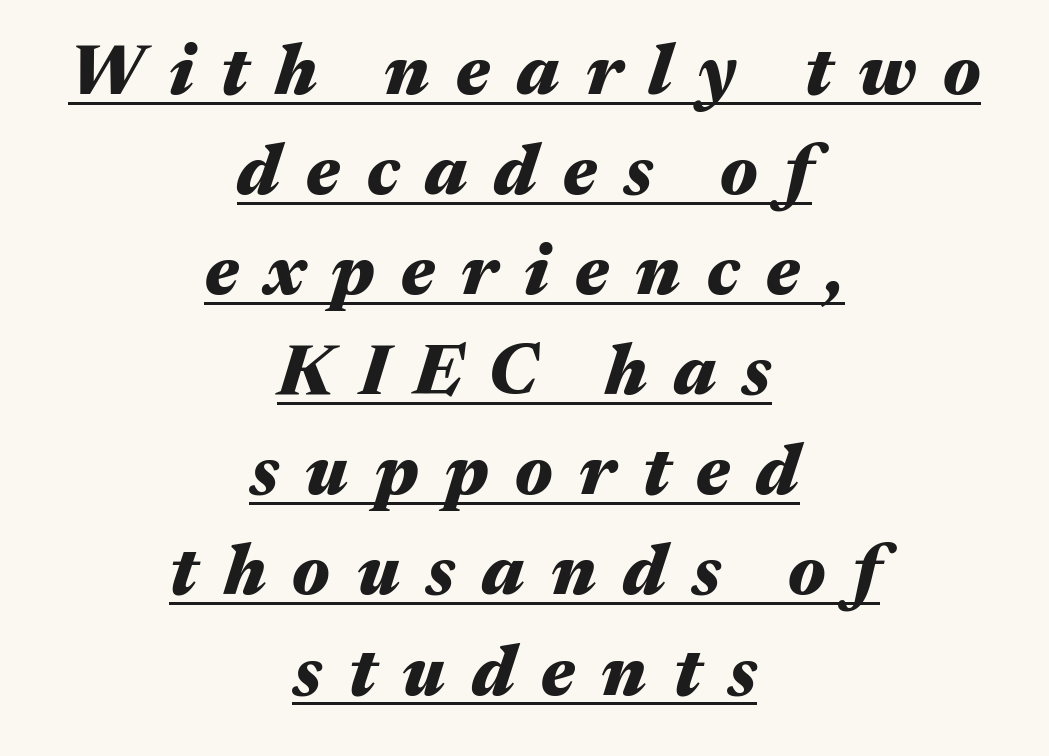
The image shows 70 px heavy, wide type, italic (leaning right); set centered, normal line spacing (1.43x), unusually wide letter spacing (+0.38 em), underlined; medium stroke contrast and a medium x-height.
